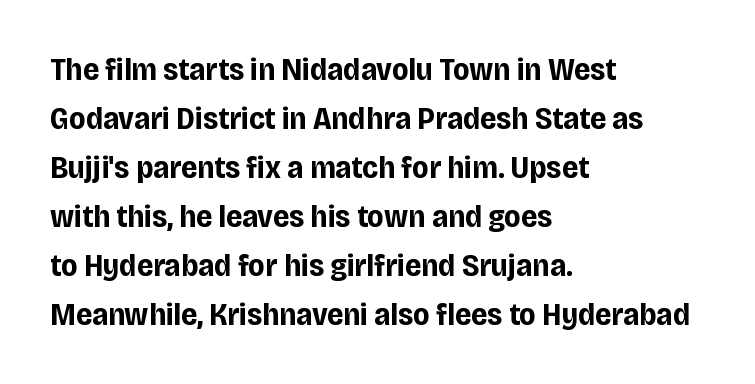
{"serif": "no", "italic": "no", "bold": "yes", "weight": "bold", "width": "condensed", "stroke_contrast": "low", "x_height": "large", "monospaced": "no", "underline": "no", "align": "left", "line_spacing": "normal", "line_spacing_ratio": 1.53, "letter_spacing": "normal", "letter_spacing_em": 0.0, "glyph_px": 32}
